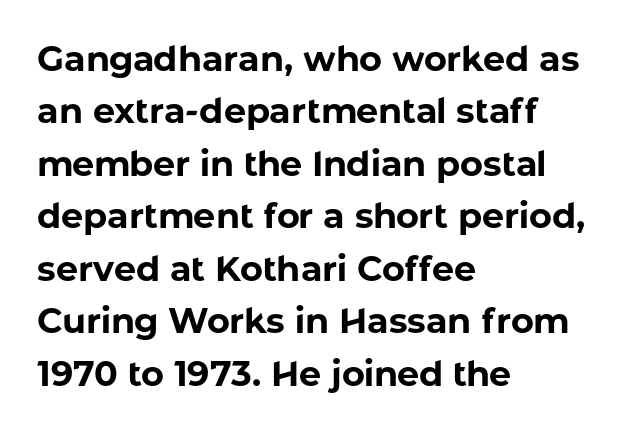
The passage is arranged the way most books set body copy — flush left. The space beneath each line is pristine and unruled. Are there feet on the stems? There aren't — it's a sans. There is no visible air inserted between adjacent glyphs. Nope, not italic — everything's standing straight. Note the varied advance widths — an 'i' is clearly narrower than an 'm'.
